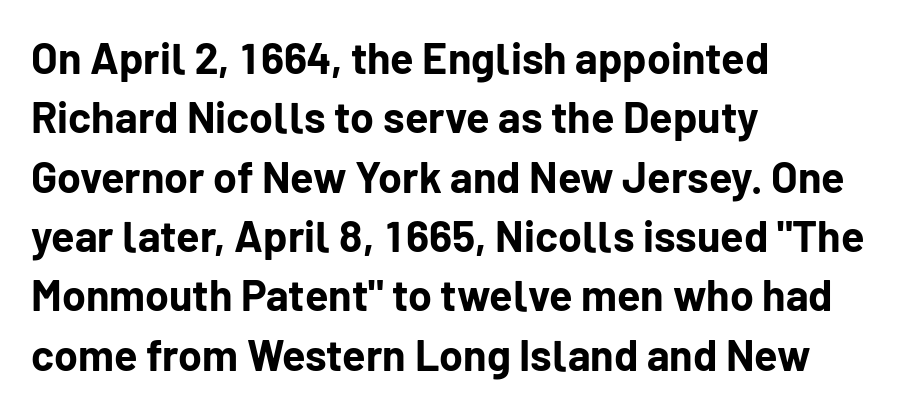
Letter spacing: default. Ascenders rise straight up at ninety degrees. Regarding leading, the lines here are spaced in the standard way. Here the designer chose a conventional face with non-uniform glyph widths. Nobody drew a line under any word here. A classic flush-left, rag-right setting is used for this passage.
